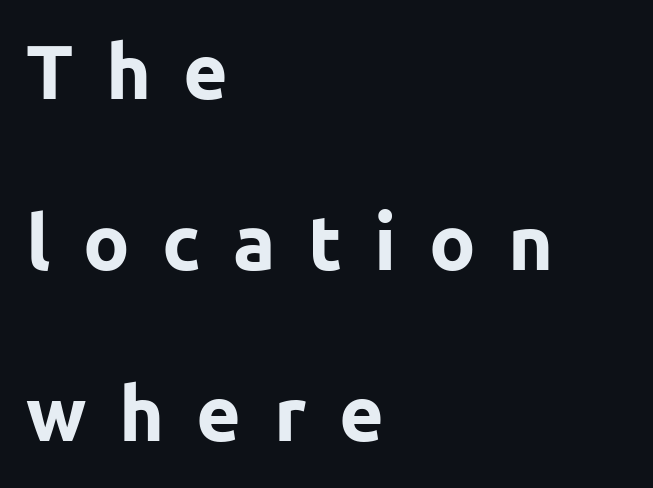
{"serif": "no", "italic": "no", "bold": "yes", "weight": "bold", "width": "normal", "stroke_contrast": "low", "x_height": "medium", "monospaced": "no", "underline": "no", "align": "left", "line_spacing": "loose", "line_spacing_ratio": 2.22, "letter_spacing": "wide", "letter_spacing_em": 0.42, "glyph_px": 77}
